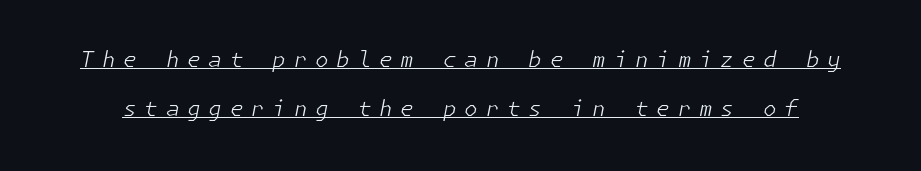
Q: Is the text bold? A: No.
Q: Is the text italic (slanted)? A: Yes, it leans right by about 11 degrees.
Q: Is the text underlined? A: Yes.
Q: Is the spacing between letters normal or unusually wide? A: Unusually wide.
Q: Is the spacing between lines tight, normal or loose? A: Loose.
